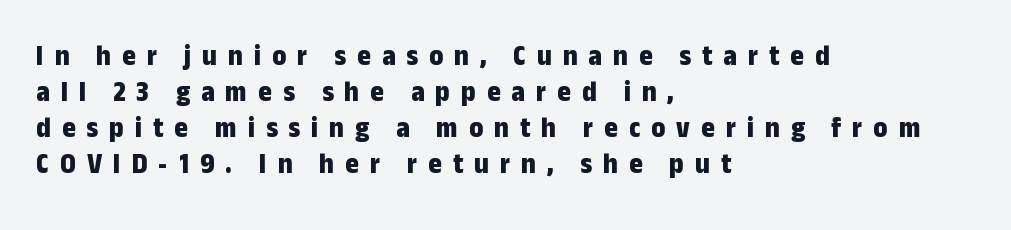
Q: Is the text bold? A: Yes.
Q: Is the text italic (slanted)? A: No, it is upright.
Q: Is the typeface a serif or a sans-serif typeface? A: Sans-serif.
Q: Is the text underlined? A: No.
Q: How is the paragraph aligned? A: Left-aligned.
Q: Is the spacing between letters normal or unusually wide? A: Unusually wide.
Q: Width (condensed, normal, or wide)? A: Condensed.
Q: Stroke contrast? A: Low.
Q: x-height? A: Medium.
Q: Monospaced? A: No.
